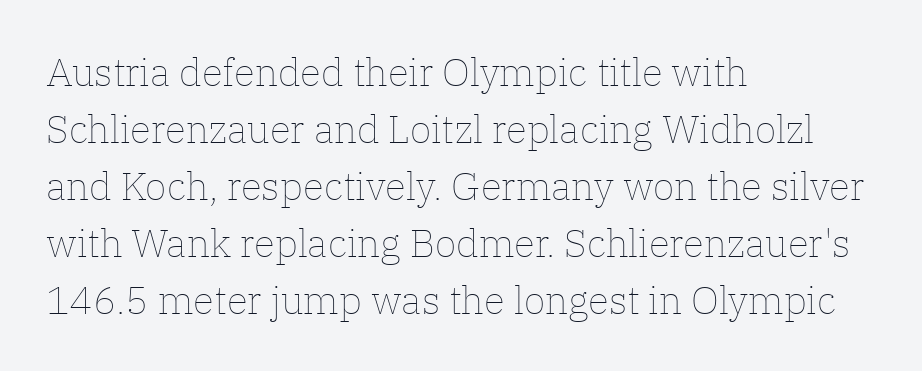
{"italic": "no", "bold": "no", "weight": "thin", "width": "normal", "stroke_contrast": "low", "x_height": "medium", "monospaced": "no", "underline": "no", "align": "left", "line_spacing": "normal", "line_spacing_ratio": 1.46, "letter_spacing": "normal", "letter_spacing_em": 0.0, "glyph_px": 39}
